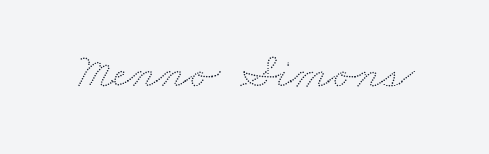
The image shows 51 px wide type; set normal letter spacing, not underlined; low stroke contrast and a small x-height.
